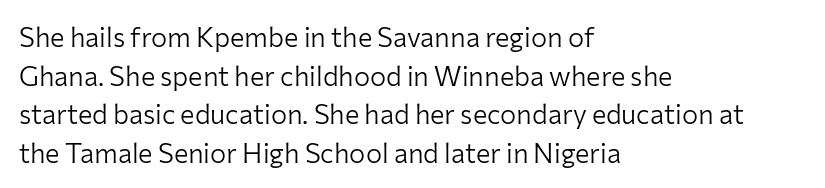
Q: Is the text bold? A: No.
Q: Is the text italic (slanted)? A: No, it is upright.
Q: Is the text underlined? A: No.
Q: How is the paragraph aligned? A: Left-aligned.
Q: Is the spacing between letters normal or unusually wide? A: Normal.
Q: Is the spacing between lines tight, normal or loose? A: Normal.
